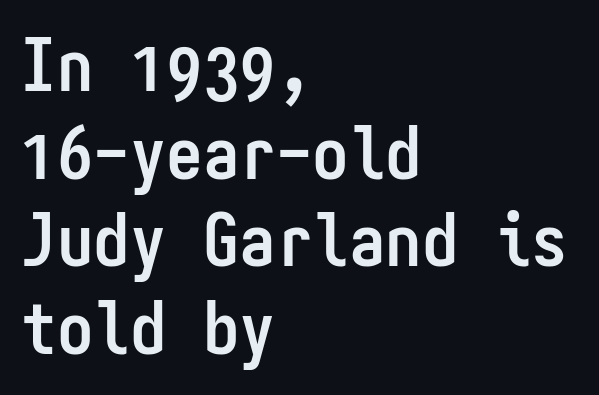
Q: Is the text bold? A: Yes.
Q: Is the text italic (slanted)? A: No, it is upright.
Q: Is the typeface a serif or a sans-serif typeface? A: Sans-serif.
Q: Is the text underlined? A: No.
Q: How is the paragraph aligned? A: Left-aligned.
Q: Is the spacing between letters normal or unusually wide? A: Normal.
Q: Width (condensed, normal, or wide)? A: Condensed.
Q: Stroke contrast? A: Low.
Q: x-height? A: Medium.
Q: Monospaced? A: Yes.
